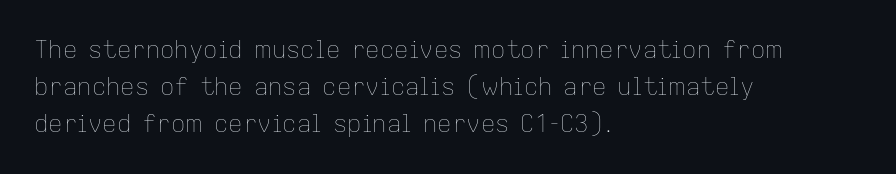
The image shows 24 px text type, upright; set left-aligned, normal line spacing (1.55x), normal letter spacing, not underlined.
